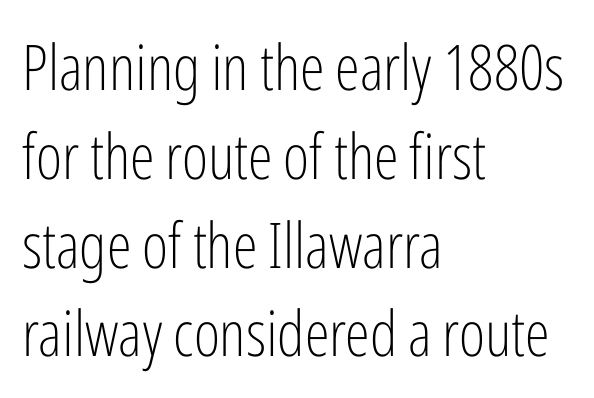
The image shows 63 px light, condensed sans-serif type, upright; set left-aligned, normal line spacing (1.41x), normal letter spacing, not underlined; low stroke contrast and a medium x-height.
